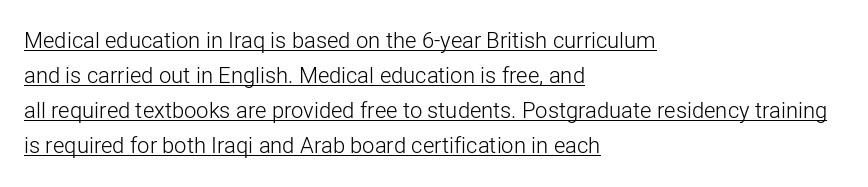
{"italic": "no", "bold": "no", "underline": "yes", "align": "left", "line_spacing": "normal", "line_spacing_ratio": 1.59, "letter_spacing": "normal", "letter_spacing_em": 0.0, "glyph_px": 22}
